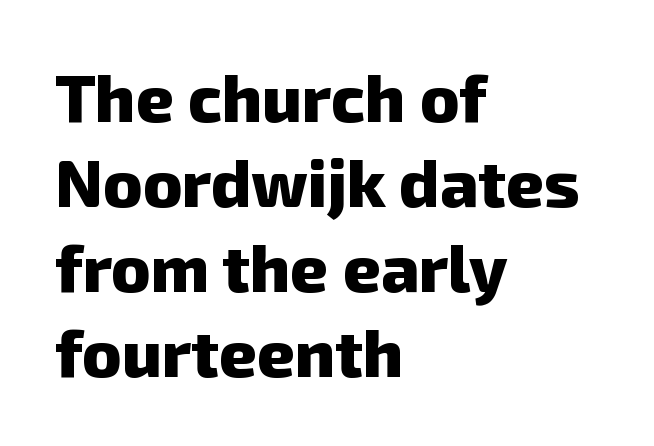
Q: Is the text bold? A: Yes.
Q: Is the typeface a serif or a sans-serif typeface? A: Sans-serif.
Q: Is the text underlined? A: No.
Q: How is the paragraph aligned? A: Left-aligned.
Q: Is the spacing between letters normal or unusually wide? A: Normal.
Q: Is the spacing between lines tight, normal or loose? A: Normal.
Q: Width (condensed, normal, or wide)? A: Normal.
Q: Stroke contrast? A: Low.
Q: x-height? A: Medium.
Q: Monospaced? A: No.
